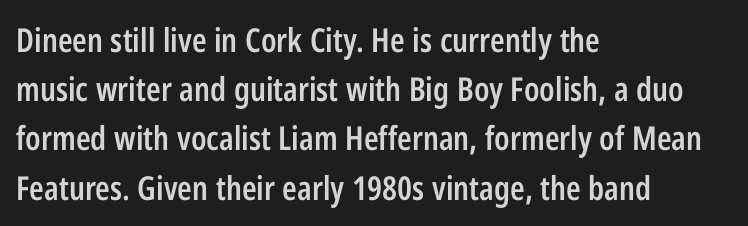
Default kerning and tracking; the words read as compact shapes. Lines of text with bare space underneath. Look at the bottom of the vertical strokes: they stop flat, with no serifs. The typesetter chose a ragged-right arrangement here. The rendering uses a semibold face; strokes are thickened but not to full bold.
